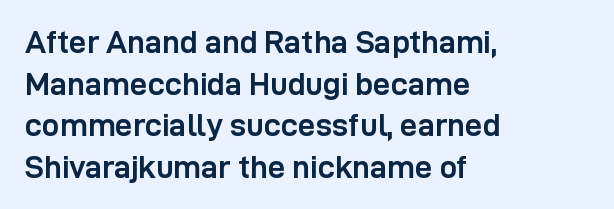
Anything drawn beneath the words? Only blank space. The text block is weighted toward the left margin, trailing off unevenly rightward. This rendering employs a face without finishing strokes, i.e., a sans-serif. The letterforms sit shoulder to shoulder at normal distance. Students, observe: this is what conventionally led text looks like. The lettering holds an erect, upright posture throughout.
